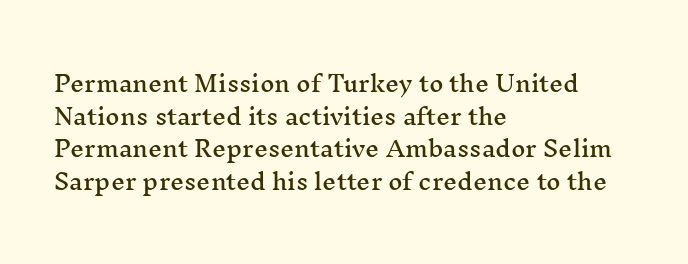
{"italic": "no", "underline": "no", "align": "left", "line_spacing": "normal", "line_spacing_ratio": 1.48, "letter_spacing": "normal", "letter_spacing_em": 0.0, "glyph_px": 22}
